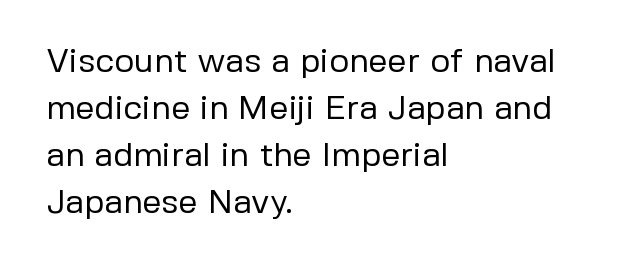
Normally led — the rows are evenly, conventionally spaced. The font is comparable to plain body text, perhaps lighter. You can tell it's not italic because the verticals are truly vertical. Each word holds together tightly as a unit, with standard inter-letter gaps. The rendering uses natural spacing where letterforms have individual widths.
